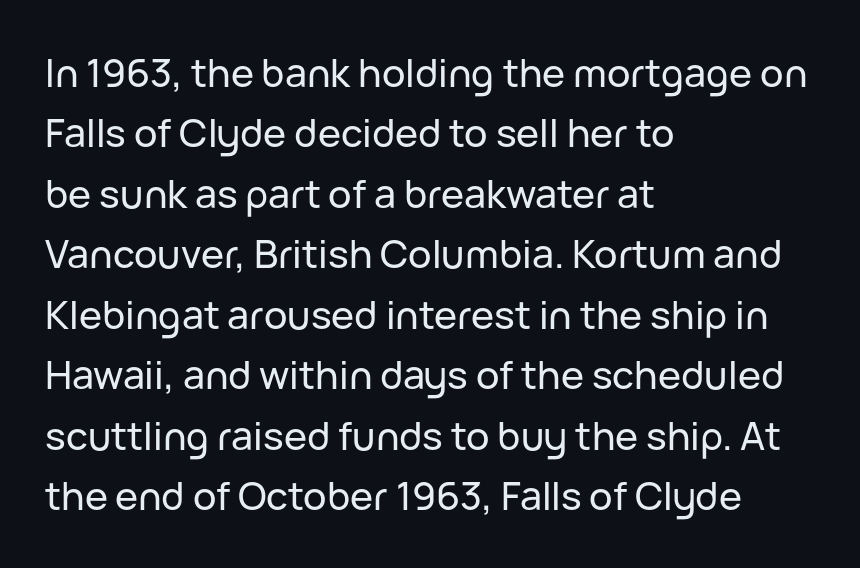
In terms of letterform style, serifs are entirely absent. Regular leading. The string is rendered with underlining switched off. Does the lettering tilt? It doesn't — this is upright. This rendering uses left alignment, leaving the right contour irregular. Proportional: the letters do not fall into vertical columns.
